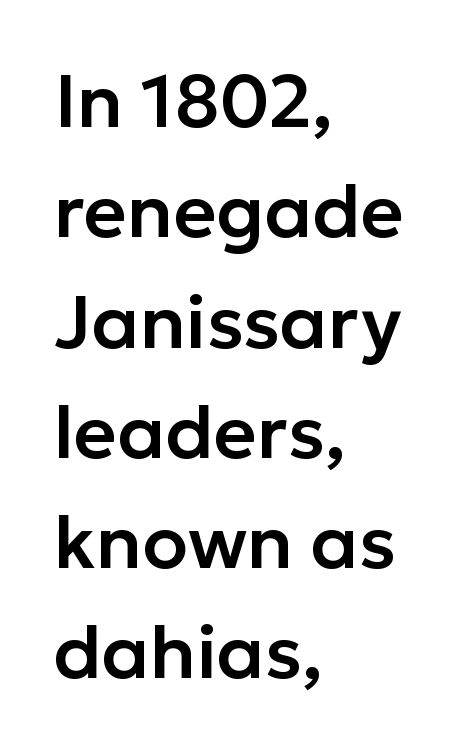
{"serif": "no", "italic": "no", "width": "normal", "stroke_contrast": "low", "x_height": "medium", "monospaced": "no", "underline": "no", "align": "left", "line_spacing": "normal", "line_spacing_ratio": 1.49, "letter_spacing": "normal", "letter_spacing_em": 0.0, "glyph_px": 74}
